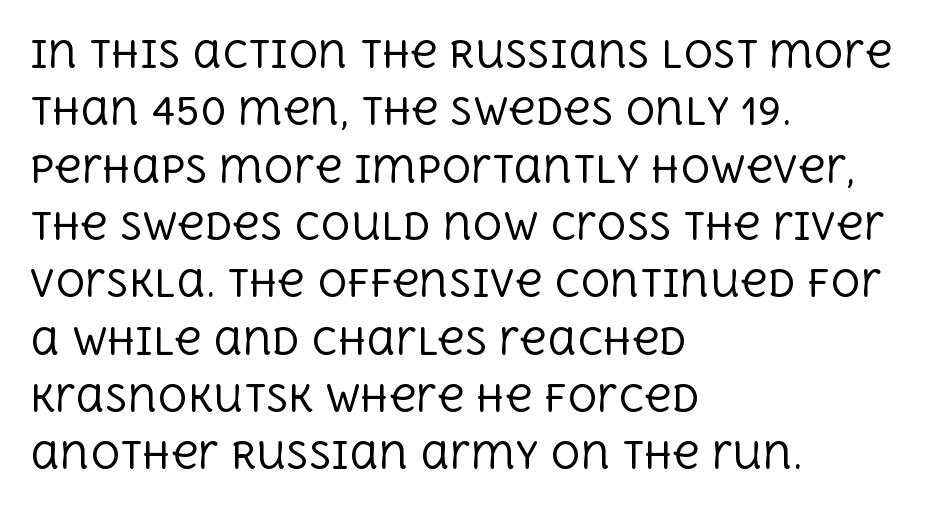
{"serif": "yes", "italic": "no", "bold": "no", "weight": "regular", "width": "normal", "x_height": "large", "monospaced": "no", "underline": "no", "align": "left", "line_spacing": "normal", "line_spacing_ratio": 1.55, "letter_spacing": "normal", "letter_spacing_em": 0.0, "glyph_px": 37}
